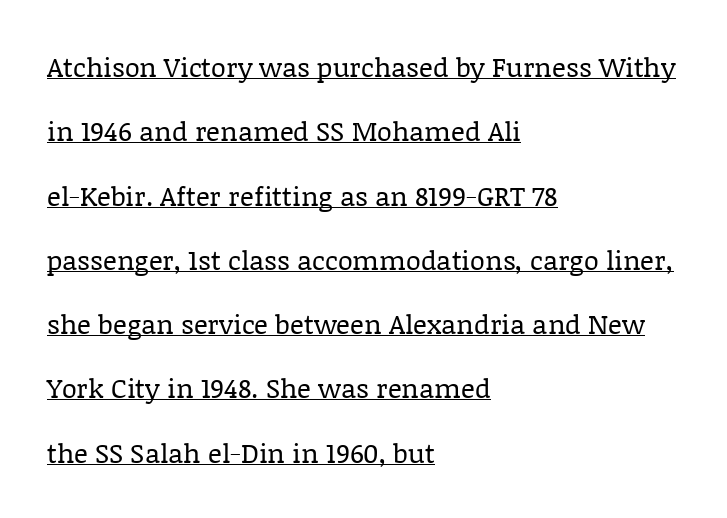
Q: Is the text bold? A: No.
Q: Is the text italic (slanted)? A: No, it is upright.
Q: Is the text underlined? A: Yes.
Q: How is the paragraph aligned? A: Left-aligned.
Q: Is the spacing between letters normal or unusually wide? A: Normal.
Q: Is the spacing between lines tight, normal or loose? A: Loose.
